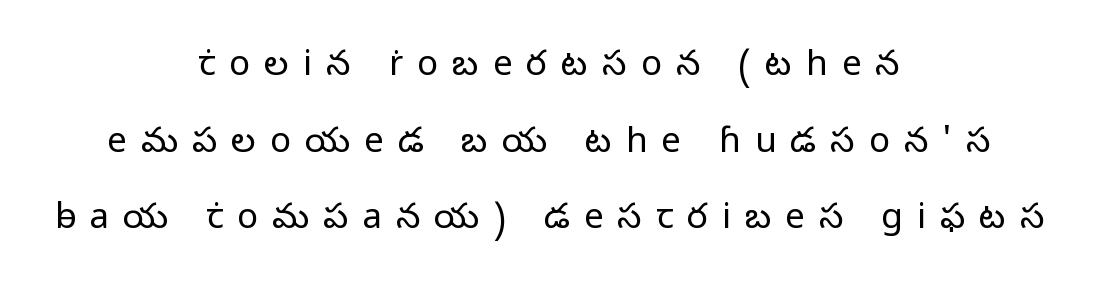
These lines stand farther apart than default settings would place them. These lines are rendered in a variable-pitch font. Serif or sans? Sans — the stroke terminals are bare. The typeface has the unassuming heft of standard copy or less. The paragraph shown floats in the horizontal middle.
